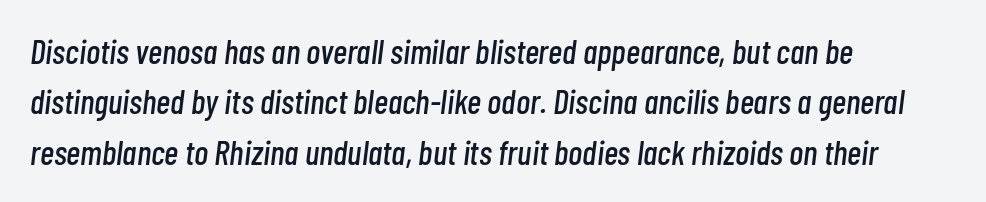
The image shows 34 px condensed type, italic (leaning right); set left-aligned, normal line spacing (1.48x), normal letter spacing, not underlined; low stroke contrast and a medium x-height.
